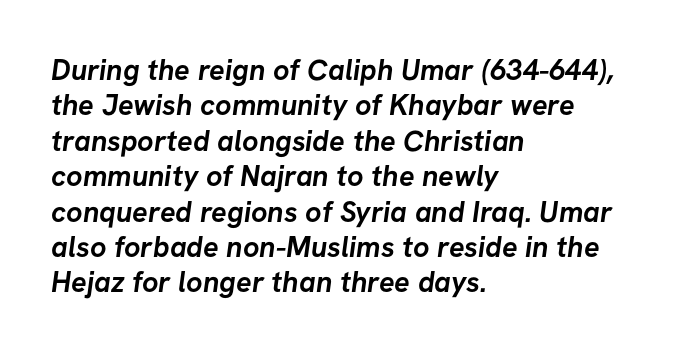
The image shows 29 px semibold sans-serif type; set left-aligned, line spacing 1.22x, normal letter spacing, not underlined; low stroke contrast and a medium x-height.
